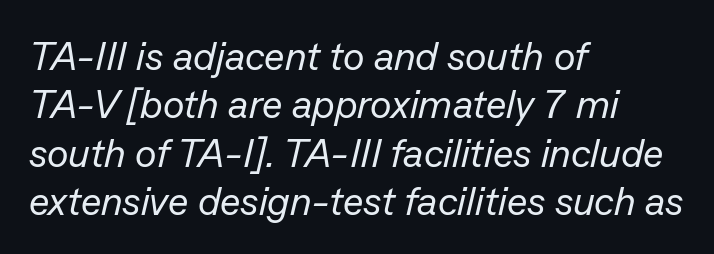
Q: Is the text bold? A: No.
Q: Is the text italic (slanted)? A: Yes, it leans right by about 13 degrees.
Q: Is the text underlined? A: No.
Q: How is the paragraph aligned? A: Left-aligned.
Q: Is the spacing between letters normal or unusually wide? A: Normal.
Q: Width (condensed, normal, or wide)? A: Normal.
Q: Stroke contrast? A: Low.
Q: x-height? A: Medium.
Q: Monospaced? A: No.
